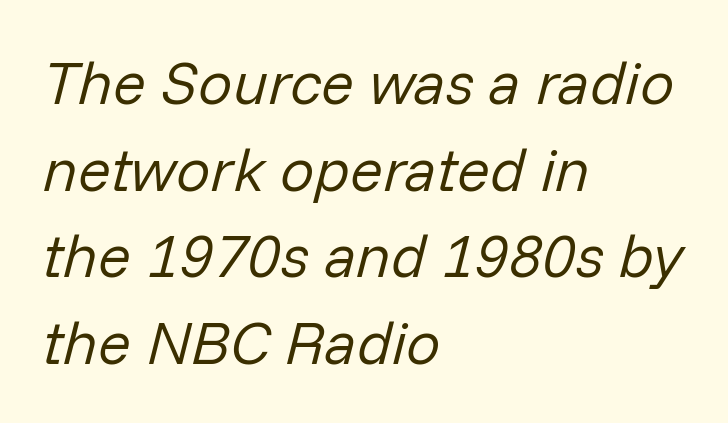
Q: Is the text bold? A: No.
Q: Is the text italic (slanted)? A: Yes, it leans right by about 14 degrees.
Q: Is the text underlined? A: No.
Q: How is the paragraph aligned? A: Left-aligned.
Q: Is the spacing between letters normal or unusually wide? A: Normal.
Q: Is the spacing between lines tight, normal or loose? A: Normal.
Q: Width (condensed, normal, or wide)? A: Normal.
Q: Stroke contrast? A: Low.
Q: x-height? A: Medium.
Q: Monospaced? A: No.
